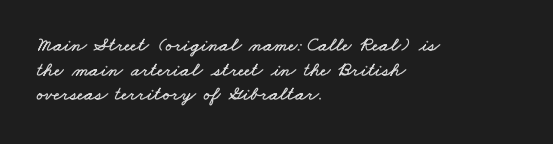
Q: Is the text underlined? A: No.
Q: How is the paragraph aligned? A: Left-aligned.
Q: Is the spacing between letters normal or unusually wide? A: Normal.
